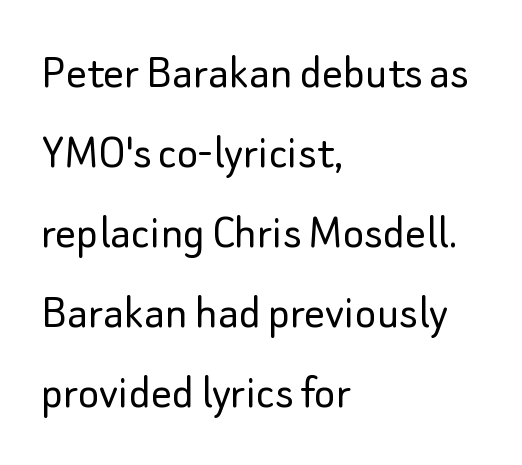
The image shows 51 px light sans-serif type, upright; set left-aligned, normal line spacing (1.57x), normal letter spacing, not underlined; low stroke contrast and a small x-height.
